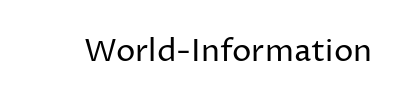
Varying glyph widths throughout — classic text-font behaviour. This sample uses plain, unmodified letter spacing. Nobody drew a line under any word here. Summary of weight: not heavy and not bold.
